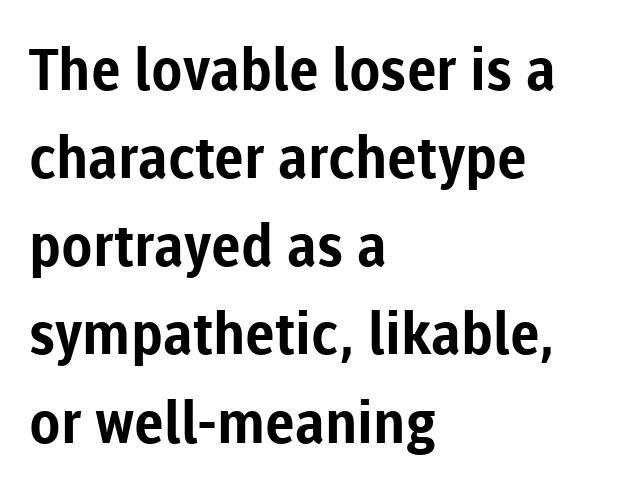
The image shows 58 px bold sans-serif type, upright; set left-aligned, normal line spacing (1.52x), normal letter spacing, not underlined; low stroke contrast and a medium x-height.
